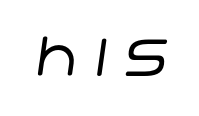
The image shows 60 px regular-weight sans-serif type; set unusually wide letter spacing (+0.29 em), not underlined; low stroke contrast and a large x-height.
